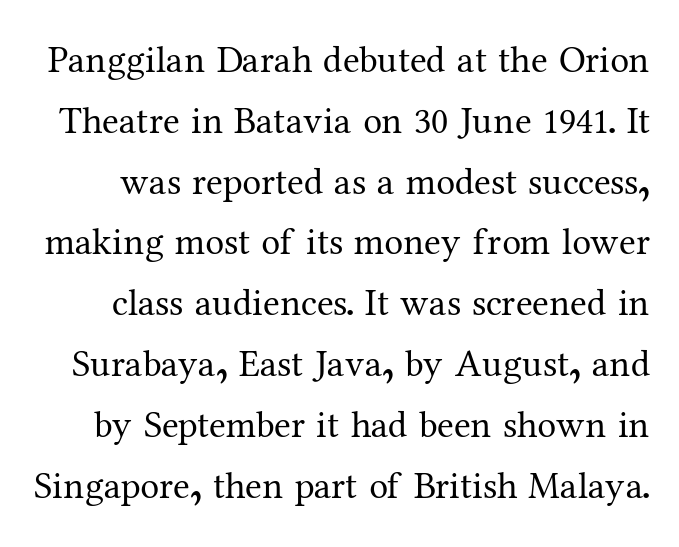
The type is set solid horizontally, with unmodified tracking. Notice how the stems are strictly vertical — no italics here. The type family on display is of the serif kind. Caption: face not bold, strokes unweighted. Proportional: the letters do not fall into vertical columns.
